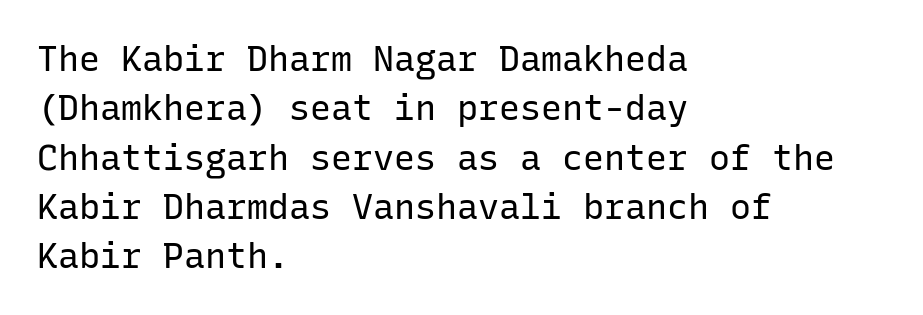
Ordinary non-slanted type is in use. A typesetter would call this monospace, since all characters share one set width. One-word summary of the alignment: left. The letterforms sit shoulder to shoulder at normal distance.
